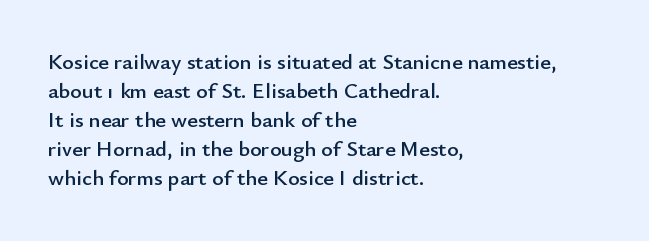
The image shows 22 px text type, upright; set left-aligned, normal line spacing (1.32x), normal letter spacing, not underlined.
